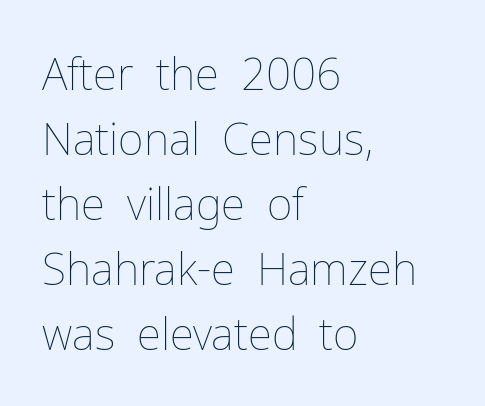
The characters are drawn with everyday or finer stroke widths. Tall strokes in this sample are plumb rather than angled. Rule under the text: the space is simply empty. The gaps between neighbouring characters are ordinary and unremarkable. Leftover space on each line is placed entirely after the last word. Compared with typical paragraphs, the rows here are spaced about the same.
